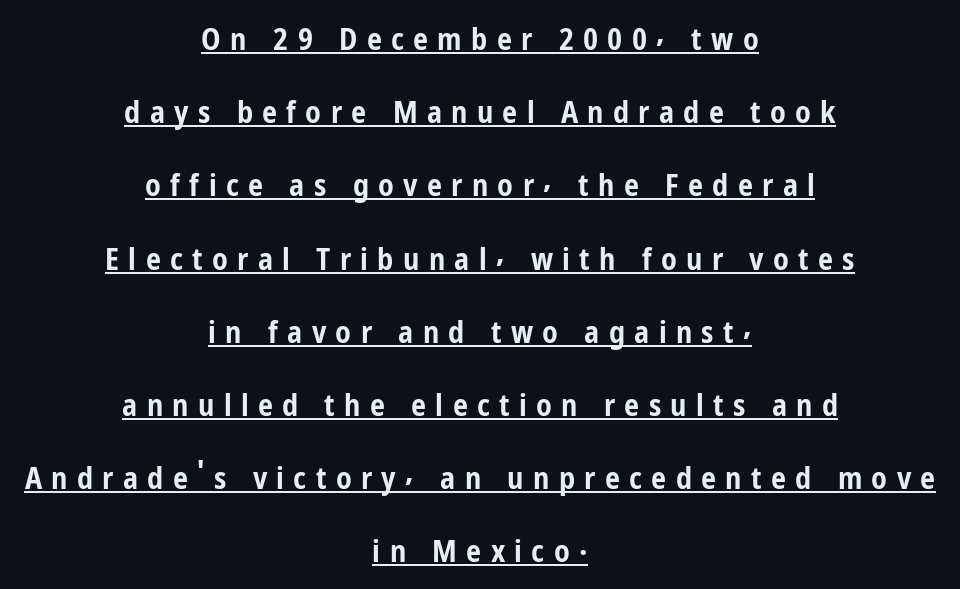
{"serif": "no", "italic": "no", "bold": "yes", "weight": "bold", "width": "condensed", "stroke_contrast": "low", "x_height": "medium", "monospaced": "no", "underline": "yes", "align": "center", "line_spacing": "loose", "line_spacing_ratio": 2.44, "letter_spacing": "wide", "letter_spacing_em": 0.31, "glyph_px": 30}
